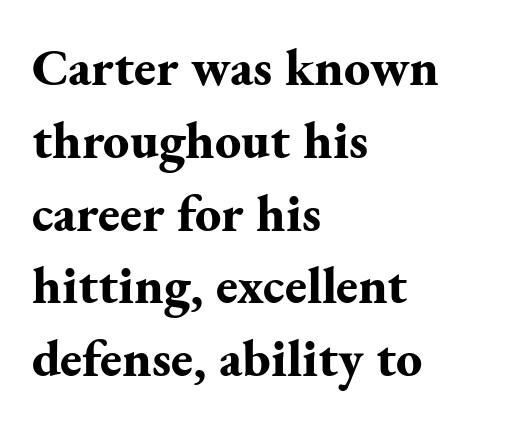
Descenders hang freely into open space. Honestly, the letter spacing is just normal — you wouldn't notice it. Serifs: yes, visible at the terminals of the letterforms. Heavy-handed strokes throughout: this text is bold. The passage shown is typed in a proportional face where columns would drift. In terms of leading, this rendering sits right in the middle.
